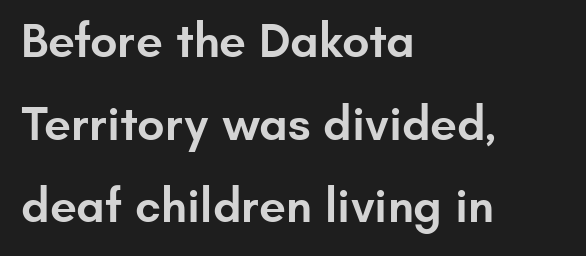
{"serif": "no", "italic": "no", "bold": "semi", "weight": "semibold", "width": "normal", "stroke_contrast": "low", "x_height": "small", "monospaced": "no", "underline": "no", "align": "left", "line_spacing_ratio": 1.72, "letter_spacing": "normal", "letter_spacing_em": 0.0, "glyph_px": 48}
